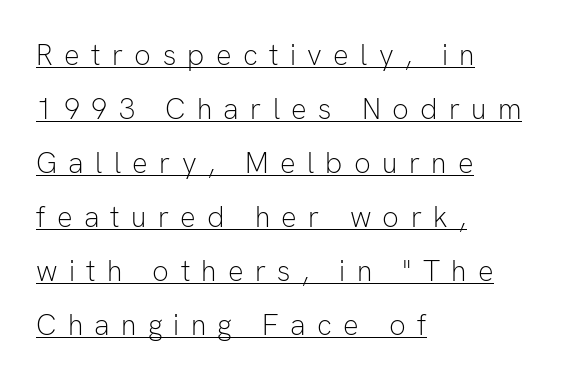
Unlike a traditional serif, this face leaves its strokes unadorned. Summary of weight: not heavy and not bold. Character widths vary here, with narrow letters taking less room than wide ones. One-word summary of the alignment: left. Ordinary non-slanted type is in use.
